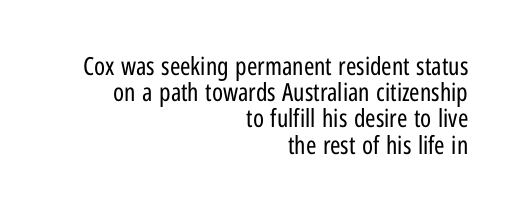
{"italic": "no", "bold": "no", "underline": "no", "align": "right", "line_spacing": "tight", "line_spacing_ratio": 1.05, "letter_spacing": "normal", "letter_spacing_em": 0.0, "glyph_px": 25}
